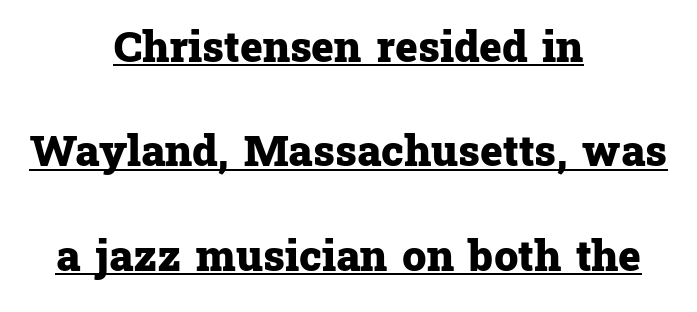
Q: Is the text bold? A: Yes.
Q: Is the text italic (slanted)? A: No, it is upright.
Q: Is the typeface a serif or a sans-serif typeface? A: Serif.
Q: Is the text underlined? A: Yes.
Q: How is the paragraph aligned? A: Centered.
Q: Is the spacing between letters normal or unusually wide? A: Normal.
Q: Is the spacing between lines tight, normal or loose? A: Loose.
Q: Width (condensed, normal, or wide)? A: Normal.
Q: Stroke contrast? A: Low.
Q: x-height? A: Medium.
Q: Monospaced? A: No.
